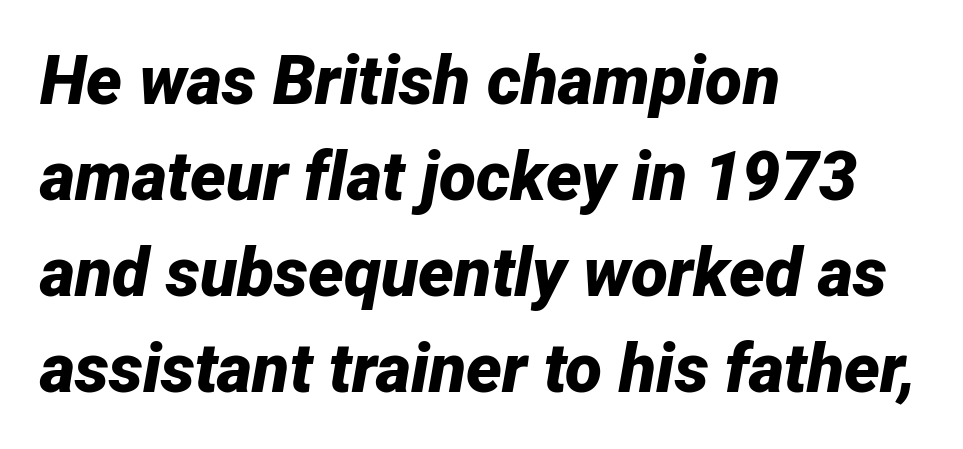
The image shows 68 px bold type, italic (leaning right); set left-aligned, normal line spacing (1.41x), normal letter spacing, not underlined; low stroke contrast and a medium x-height.
